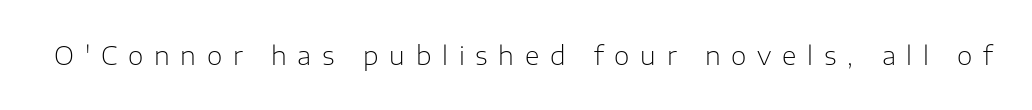
The image shows 25 px text type, upright; set unusually wide letter spacing (+0.43 em), not underlined.
